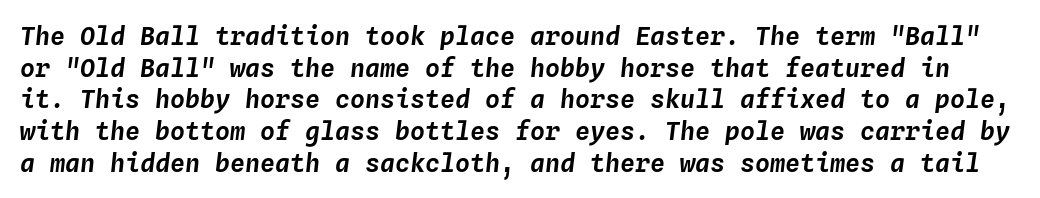
{"italic": "yes", "lean": "right", "slant_degrees": 4, "underline": "no", "line_spacing": "normal", "line_spacing_ratio": 1.27, "letter_spacing": "normal", "letter_spacing_em": 0.0, "glyph_px": 25}
